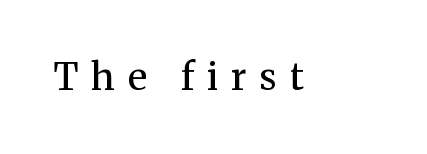
The glyphs in this specimen are seriffed. Looks like regular typesetting: each glyph gets only the width it needs. The words here are not underlined. No chunkiness to these letters — they're not bold.
